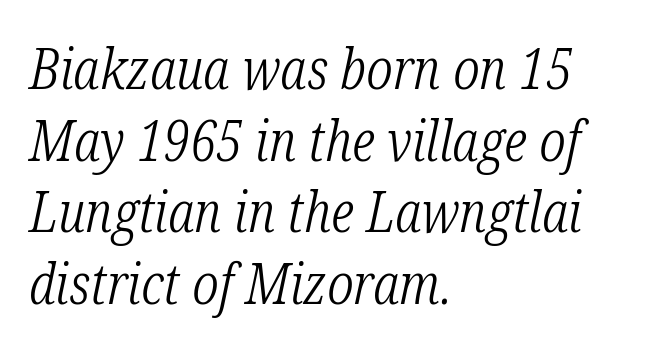
{"serif": "yes", "italic": "yes", "lean": "right", "slant_degrees": 12, "bold": "no", "weight": "light", "width": "condensed", "stroke_contrast": "low", "x_height": "medium", "monospaced": "no", "underline": "no", "align": "left", "line_spacing": "normal", "line_spacing_ratio": 1.28, "letter_spacing": "normal", "letter_spacing_em": 0.0, "glyph_px": 56}
